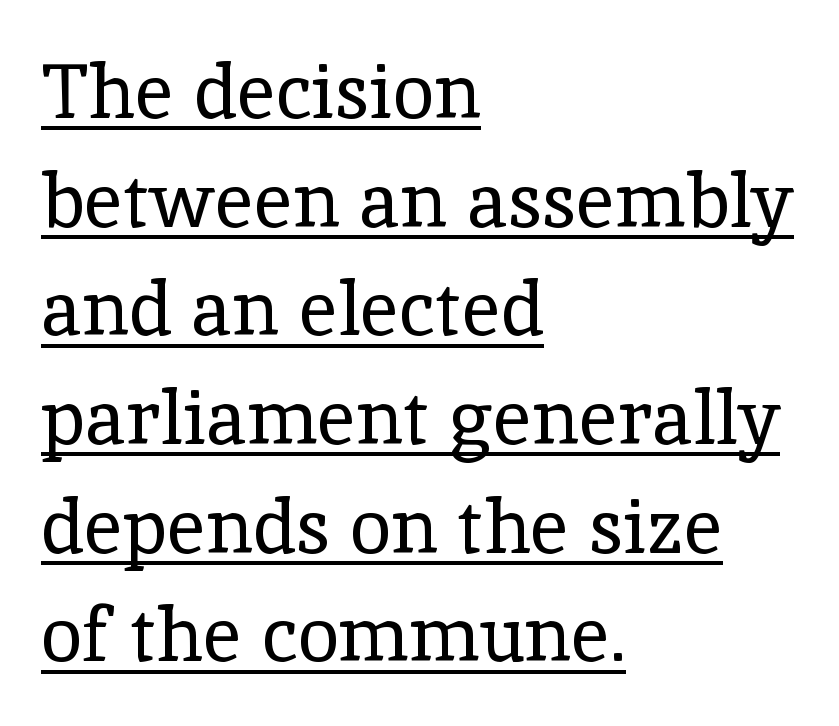
This is not heavy type; no bold has been used. This sample has the flowing, uneven cadence of proportional lettering. Does extra space separate the letters? No, they use regular spacing. The string is rendered with underlining switched on. This rendering uses left alignment, leaving the right contour irregular. Every character sits straight up, as roman type does.
